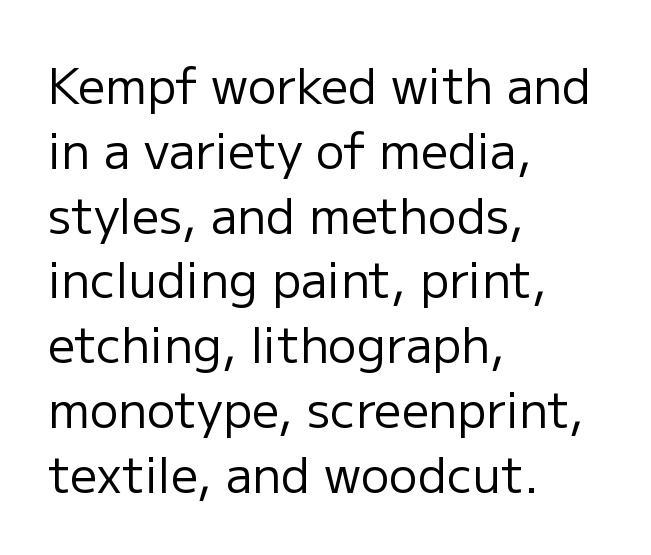
{"serif": "no", "italic": "no", "bold": "no", "weight": "regular", "width": "normal", "stroke_contrast": "low", "x_height": "medium", "monospaced": "no", "underline": "no", "align": "left", "line_spacing": "normal", "line_spacing_ratio": 1.35, "letter_spacing": "normal", "letter_spacing_em": 0.0, "glyph_px": 48}
